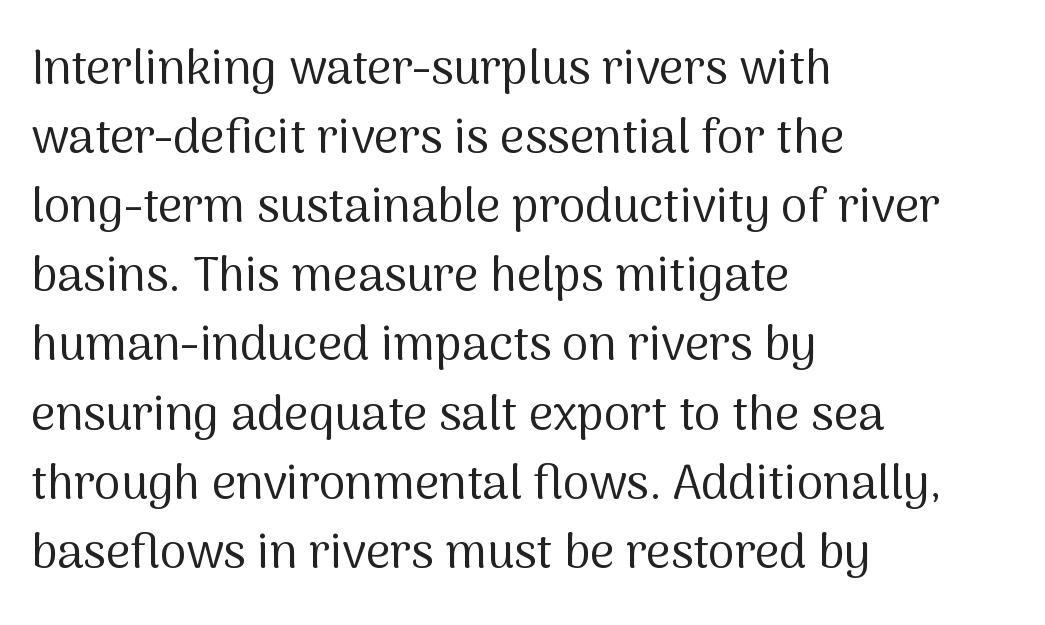
You can tell it's not italic because the verticals are truly vertical. Each row of text sits above clean, open space. There is no visible air inserted between adjacent glyphs. The vertical gap from one line to the next is medium. The passage is arranged the way most books set body copy — flush left.
